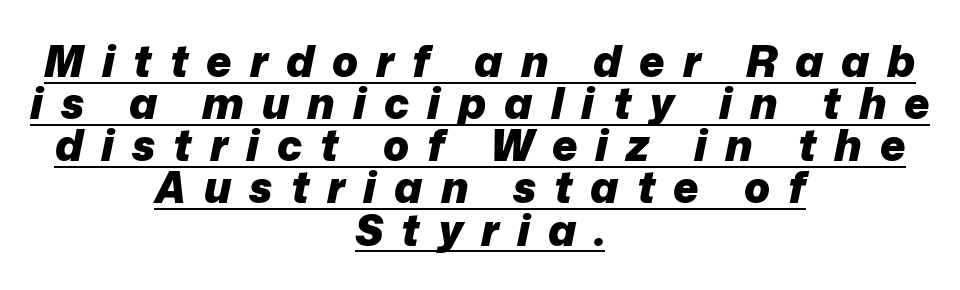
The image shows 43 px heavy type, italic (leaning right); set centered, tight line spacing (0.98x), unusually wide letter spacing (+0.42 em), underlined; low stroke contrast and a medium x-height.
